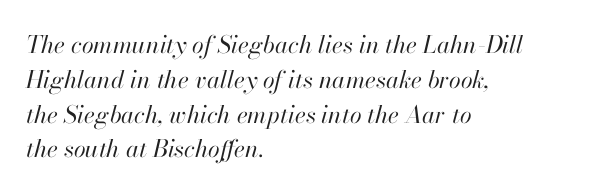
Underline: absent. In CSS terms this would be text-align: left. Notice how descenders clear the ascenders below comfortably — that's standard leading. The face used here is rendered with its standard letterfit. The lettering tilts uniformly, giving the passage an italic look.
